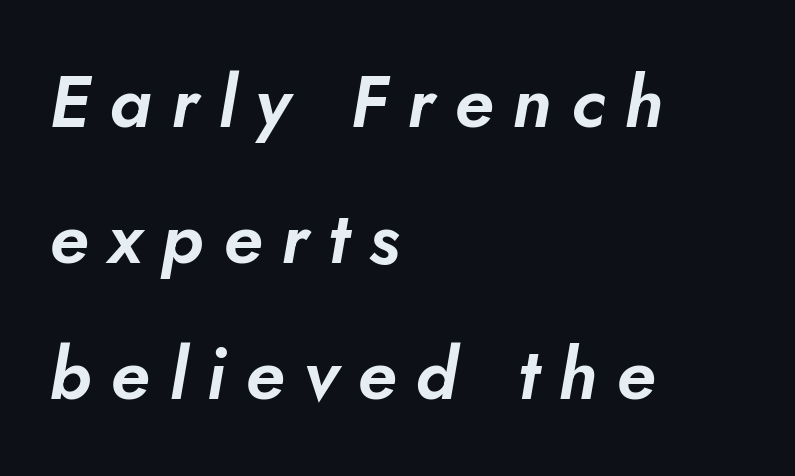
{"italic": "yes", "lean": "right", "slant_degrees": 5, "width": "normal", "stroke_contrast": "low", "x_height": "small", "monospaced": "no", "underline": "no", "align": "left", "line_spacing_ratio": 1.89, "letter_spacing": "wide", "letter_spacing_em": 0.27, "glyph_px": 72}
